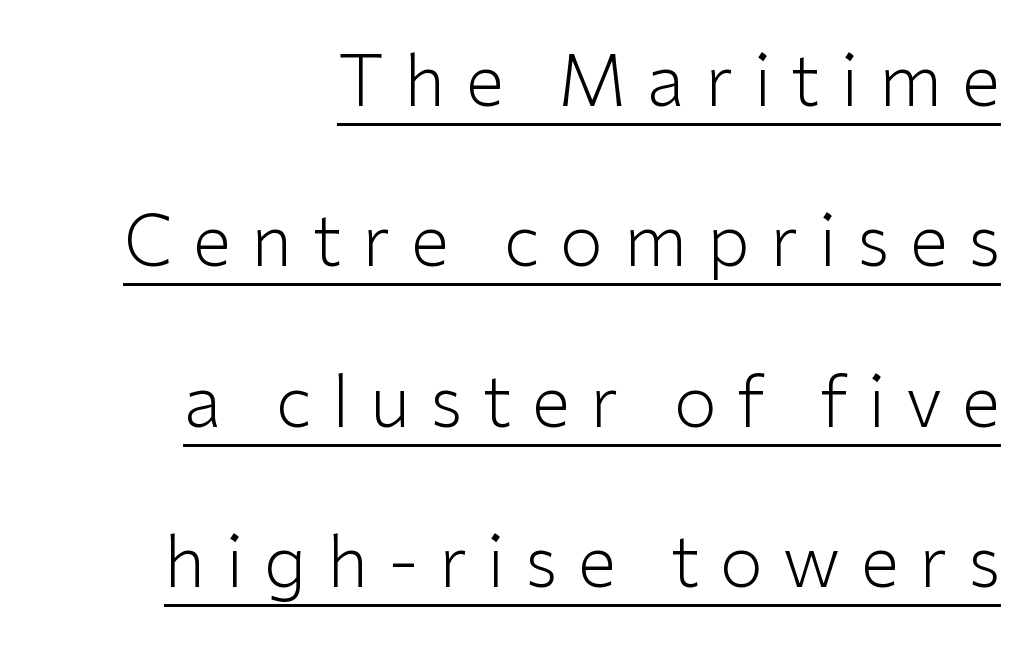
Q: Is the text bold? A: No.
Q: Is the text italic (slanted)? A: No, it is upright.
Q: Is the typeface a serif or a sans-serif typeface? A: Sans-serif.
Q: Is the text underlined? A: Yes.
Q: How is the paragraph aligned? A: Right-aligned.
Q: Is the spacing between letters normal or unusually wide? A: Unusually wide.
Q: Is the spacing between lines tight, normal or loose? A: Loose.
Q: Width (condensed, normal, or wide)? A: Normal.
Q: Stroke contrast? A: Low.
Q: x-height? A: Medium.
Q: Monospaced? A: No.
